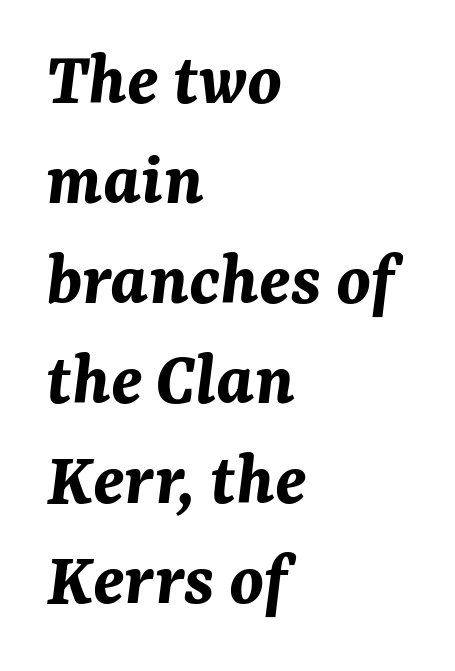
Q: Is the text bold? A: Yes.
Q: Is the text italic (slanted)? A: Yes, it leans right by about 7 degrees.
Q: Is the text underlined? A: No.
Q: How is the paragraph aligned? A: Left-aligned.
Q: Is the spacing between letters normal or unusually wide? A: Normal.
Q: Is the spacing between lines tight, normal or loose? A: Normal.
Q: Width (condensed, normal, or wide)? A: Normal.
Q: Stroke contrast? A: Medium.
Q: x-height? A: Medium.
Q: Monospaced? A: No.
